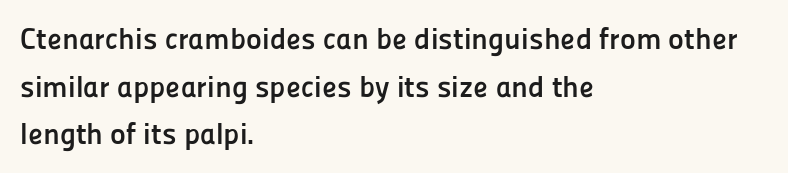
The image shows 30 px semibold sans-serif type, upright; set left-aligned, normal line spacing (1.59x), normal letter spacing, not underlined; low stroke contrast and a medium x-height.
